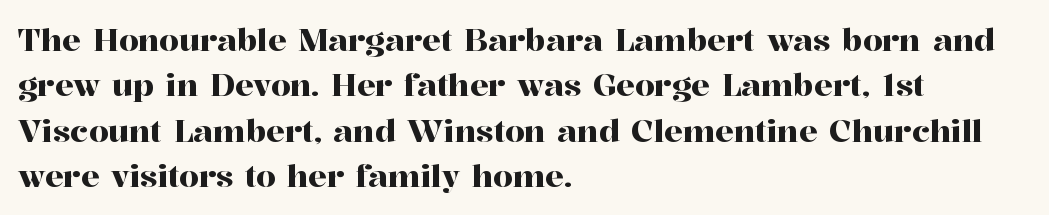
The image shows 31 px serif type, upright; set left-aligned, normal line spacing (1.46x), normal letter spacing, not underlined; high stroke contrast and a medium x-height.
